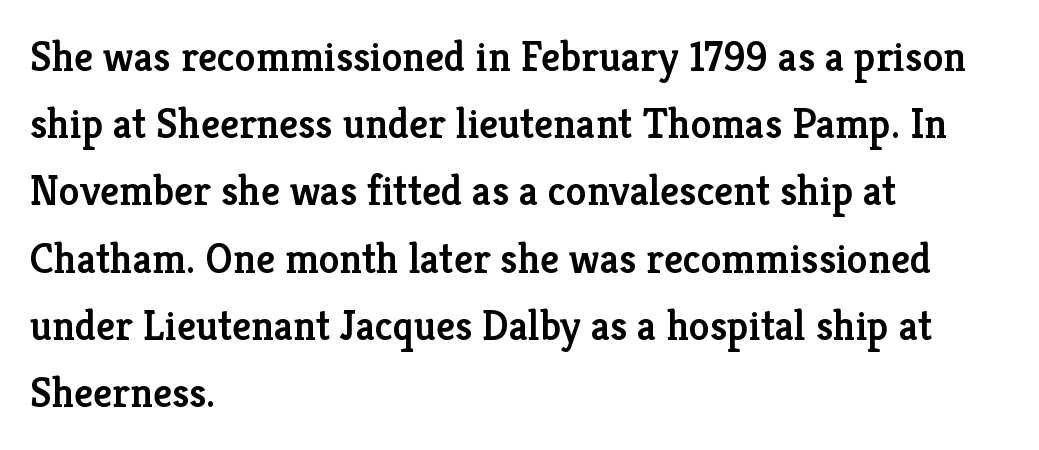
Just letters on the line, the space beneath them empty. Every letter is mildly thick-stroked: semibold rather than bold. The glyphs in this specimen are seriffed. The passage shown stacks its lines at a standard gap.
